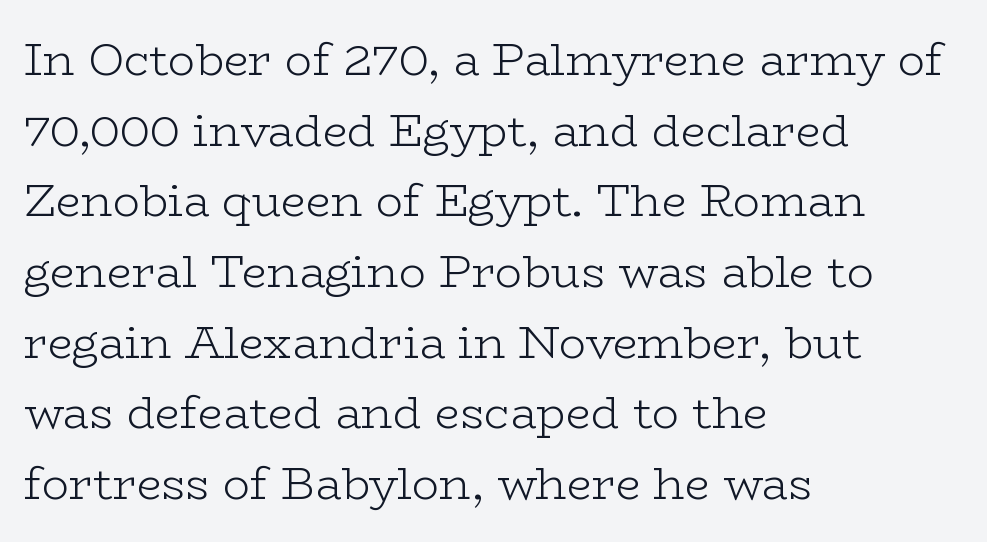
The image shows 45 px light, wide serif type, upright; set left-aligned, normal line spacing (1.57x), normal letter spacing, not underlined; low stroke contrast and a medium x-height.
